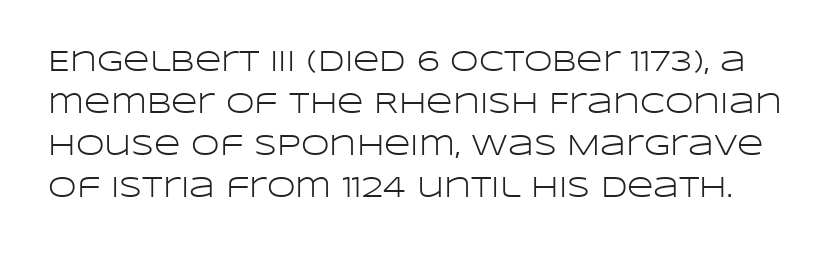
{"serif": "no", "italic": "no", "bold": "no", "weight": "light", "width": "wide", "stroke_contrast": "low", "x_height": "large", "monospaced": "no", "underline": "no", "line_spacing": "normal", "line_spacing_ratio": 1.45, "letter_spacing": "normal", "letter_spacing_em": 0.0, "glyph_px": 29}
